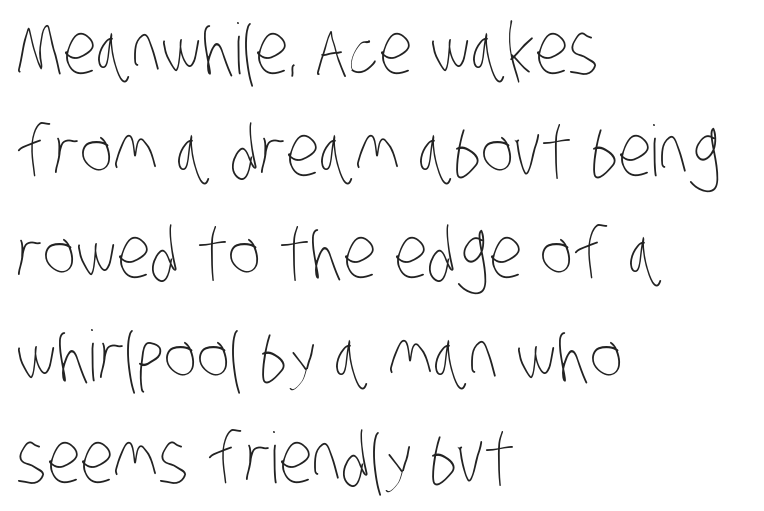
Q: Is the text bold? A: No.
Q: Is the text underlined? A: No.
Q: How is the paragraph aligned? A: Left-aligned.
Q: Is the spacing between letters normal or unusually wide? A: Normal.
Q: Is the spacing between lines tight, normal or loose? A: Normal.
Q: Width (condensed, normal, or wide)? A: Condensed.
Q: Stroke contrast? A: Low.
Q: x-height? A: Large.
Q: Monospaced? A: No.
